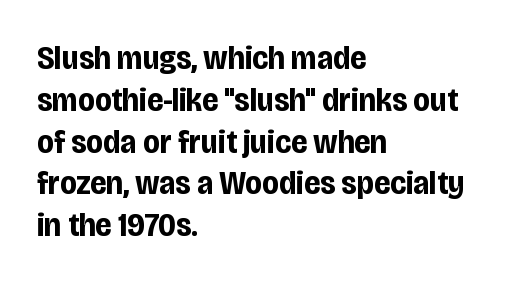
Q: Is the text bold? A: Yes.
Q: Is the text italic (slanted)? A: No, it is upright.
Q: Is the typeface a serif or a sans-serif typeface? A: Sans-serif.
Q: Is the text underlined? A: No.
Q: How is the paragraph aligned? A: Left-aligned.
Q: Is the spacing between letters normal or unusually wide? A: Normal.
Q: Width (condensed, normal, or wide)? A: Condensed.
Q: Stroke contrast? A: Low.
Q: x-height? A: Large.
Q: Monospaced? A: No.
